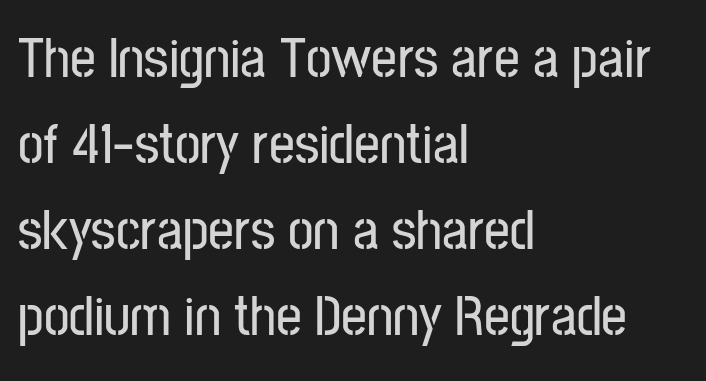
{"serif": "no", "italic": "no", "width": "condensed", "stroke_contrast": "low", "x_height": "medium", "monospaced": "no", "underline": "no", "align": "left", "line_spacing": "normal", "line_spacing_ratio": 1.51, "letter_spacing": "normal", "letter_spacing_em": 0.0, "glyph_px": 57}
